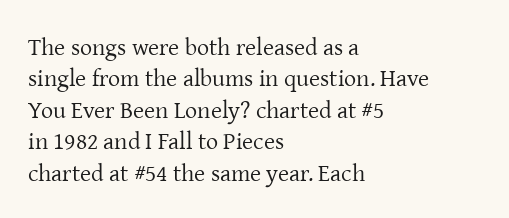
{"italic": "no", "bold": "no", "underline": "no", "align": "left", "line_spacing": "normal", "line_spacing_ratio": 1.31, "letter_spacing": "normal", "letter_spacing_em": 0.0, "glyph_px": 24}
